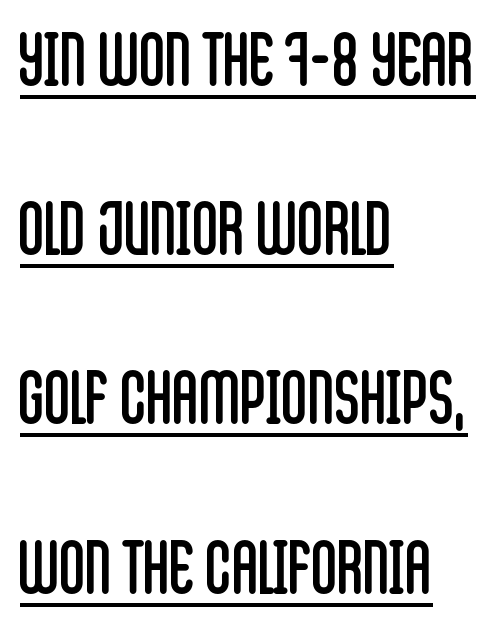
The typography opts for an upright posture over an oblique one. Grotesque or geometric, the face here clearly has no serifs. Weight: regular or lighter. Typeset ragged right — the left edge is the straight one.
